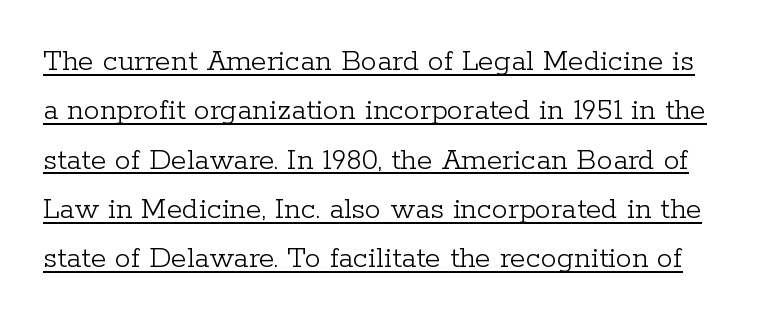
Q: Is the text bold? A: No.
Q: Is the text italic (slanted)? A: No, it is upright.
Q: Is the typeface a serif or a sans-serif typeface? A: Serif.
Q: Is the text underlined? A: Yes.
Q: Is the spacing between letters normal or unusually wide? A: Normal.
Q: Is the spacing between lines tight, normal or loose? A: Normal.
Q: Width (condensed, normal, or wide)? A: Normal.
Q: Stroke contrast? A: Low.
Q: x-height? A: Medium.
Q: Monospaced? A: No.
